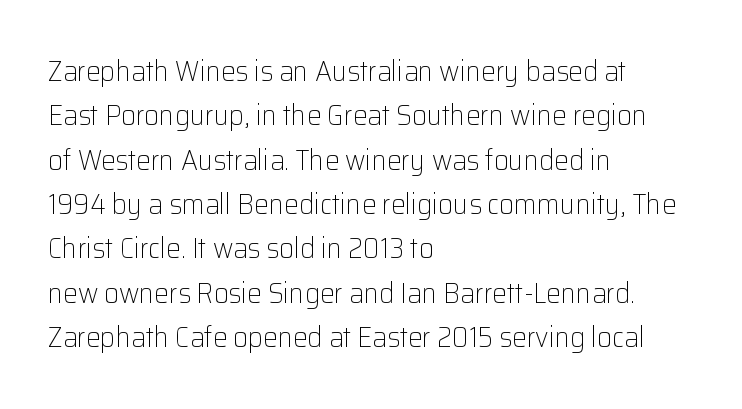
{"serif": "no", "italic": "no", "bold": "no", "weight": "light", "width": "normal", "stroke_contrast": "low", "x_height": "medium", "monospaced": "no", "underline": "no", "align": "left", "line_spacing": "normal", "line_spacing_ratio": 1.53, "letter_spacing": "normal", "letter_spacing_em": 0.0, "glyph_px": 29}
